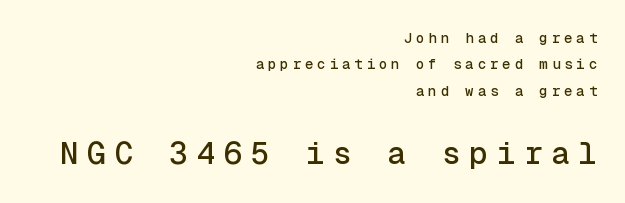
{"serif": "no", "italic": "no", "width": "normal", "x_height": "medium", "monospaced": "yes", "underline": "no", "align": "right", "line_spacing_ratio": 1.89, "letter_spacing": "wide", "letter_spacing_em": 0.28, "larger_block": "second", "size_ratio": 2.21, "glyph_px": 31}
